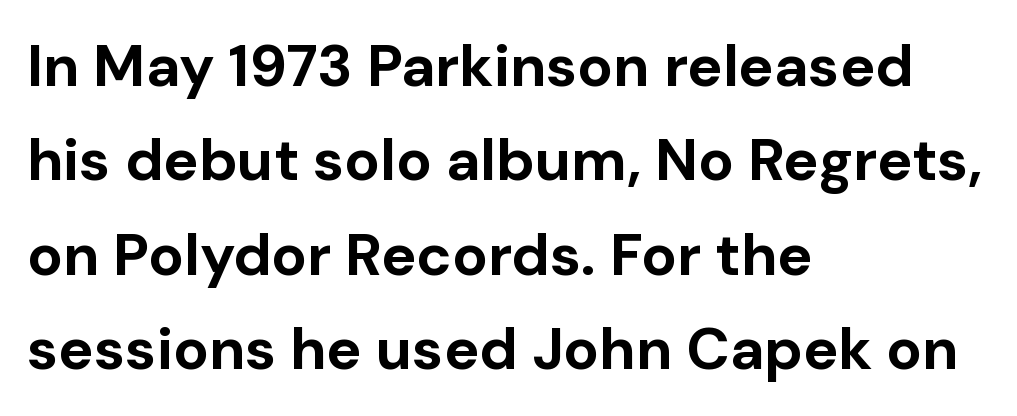
{"serif": "no", "italic": "no", "bold": "yes", "weight": "bold", "width": "normal", "stroke_contrast": "low", "x_height": "medium", "monospaced": "no", "underline": "no", "align": "left", "line_spacing": "normal", "line_spacing_ratio": 1.6, "letter_spacing": "normal", "letter_spacing_em": 0.0, "glyph_px": 59}
